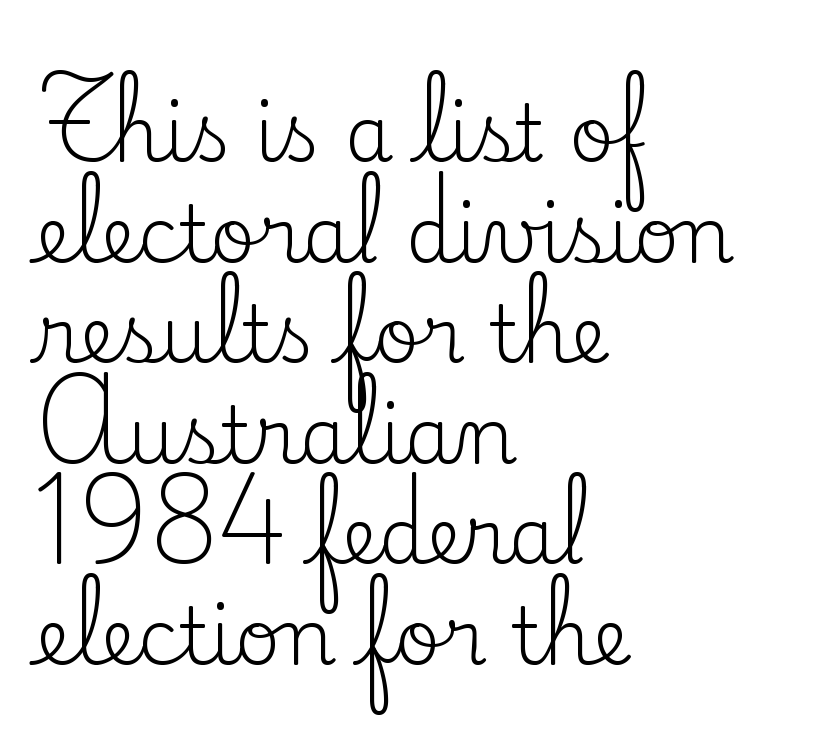
Q: Is the text bold? A: No.
Q: Is the text italic (slanted)? A: No, it is upright.
Q: Is the text underlined? A: No.
Q: How is the paragraph aligned? A: Left-aligned.
Q: Is the spacing between letters normal or unusually wide? A: Normal.
Q: Is the spacing between lines tight, normal or loose? A: Normal.
Q: Width (condensed, normal, or wide)? A: Normal.
Q: Stroke contrast? A: Low.
Q: x-height? A: Small.
Q: Monospaced? A: No.
